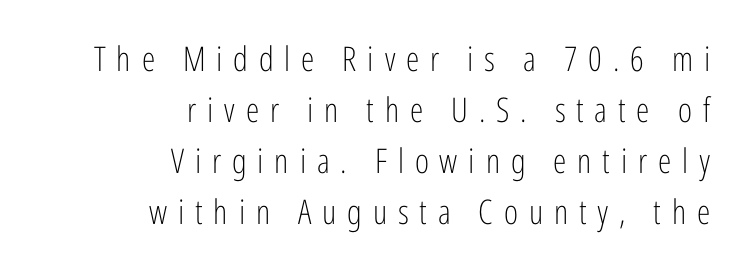
This rendering uses right alignment, leaving the left contour irregular. Designer's note — italics off, roman on. Stems and bowls with no extra thickness — not bold. Is this a sans? Yes — the strokes have no serifs. These lines are rendered in a variable-pitch font.
